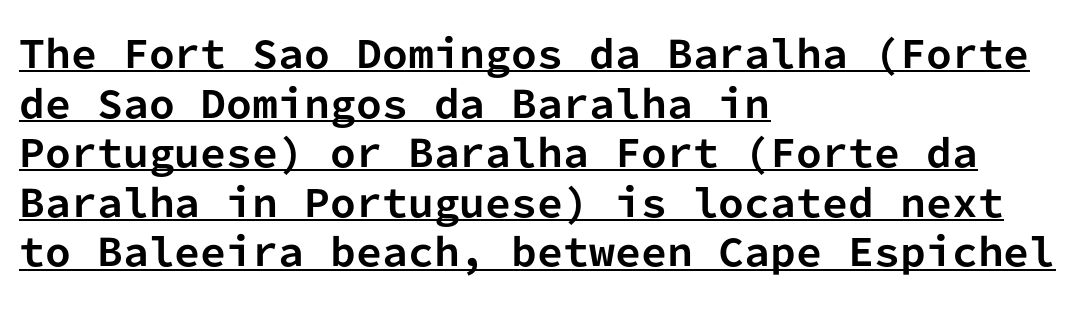
{"serif": "no", "italic": "no", "bold": "yes", "weight": "bold", "width": "normal", "stroke_contrast": "low", "x_height": "medium", "monospaced": "yes", "underline": "yes", "align": "left", "line_spacing": "normal", "line_spacing_ratio": 1.34, "letter_spacing": "normal", "letter_spacing_em": 0.0, "glyph_px": 37}
